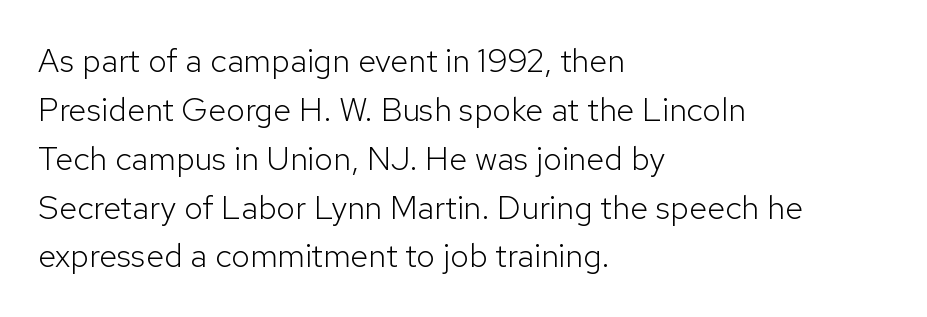
Q: Is the text bold? A: No.
Q: Is the text italic (slanted)? A: No, it is upright.
Q: Is the typeface a serif or a sans-serif typeface? A: Sans-serif.
Q: Is the text underlined? A: No.
Q: How is the paragraph aligned? A: Left-aligned.
Q: Is the spacing between letters normal or unusually wide? A: Normal.
Q: Is the spacing between lines tight, normal or loose? A: Normal.
Q: Width (condensed, normal, or wide)? A: Normal.
Q: Stroke contrast? A: Low.
Q: x-height? A: Medium.
Q: Monospaced? A: No.
